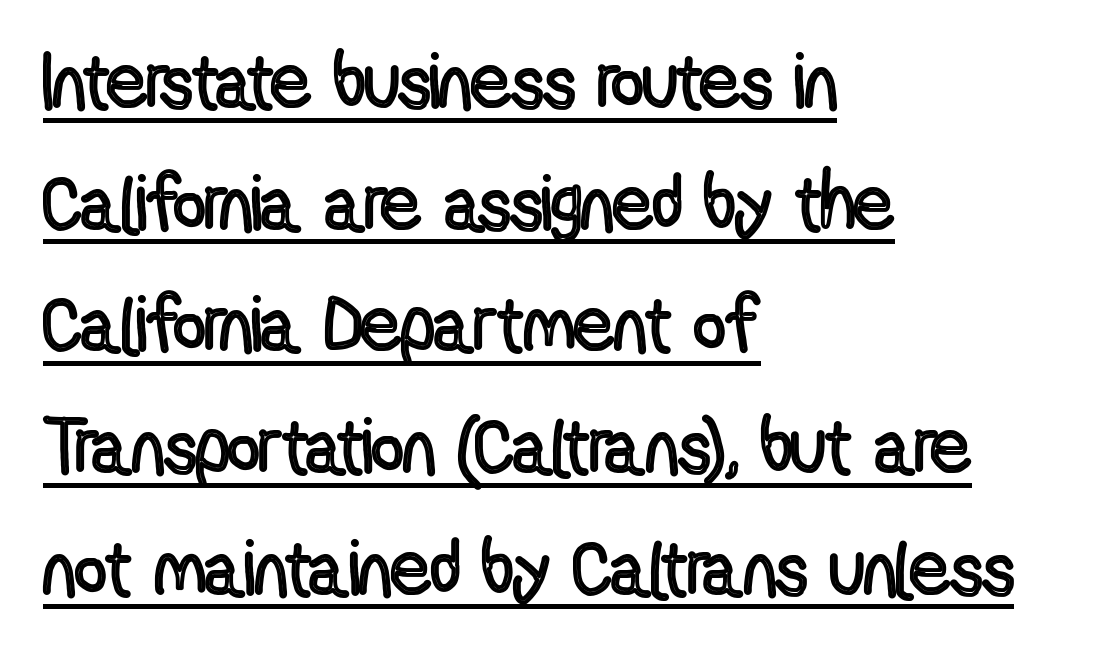
The image shows 78 px condensed type, upright; set left-aligned, normal line spacing (1.56x), normal letter spacing, underlined; a medium x-height.
